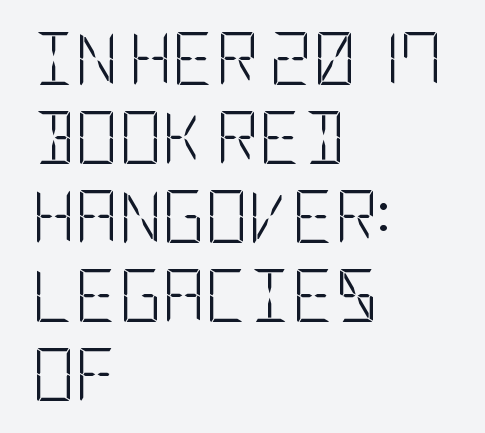
Q: Is the text bold? A: No.
Q: Is the text italic (slanted)? A: No, it is upright.
Q: Is the typeface a serif or a sans-serif typeface? A: Sans-serif.
Q: Is the text underlined? A: No.
Q: How is the paragraph aligned? A: Left-aligned.
Q: Is the spacing between letters normal or unusually wide? A: Normal.
Q: Is the spacing between lines tight, normal or loose? A: Normal.
Q: Width (condensed, normal, or wide)? A: Condensed.
Q: Stroke contrast? A: Low.
Q: x-height? A: Large.
